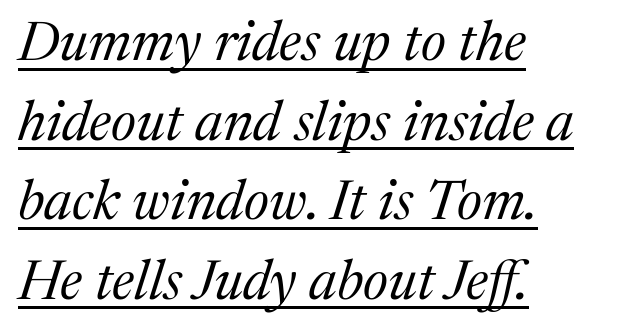
Stroke terminals: seriffed. Vertical stems look standard width or narrower in stroke. This is underlined copy, the kind a proofreader might mark for attention. Reading down the block, your eye returns to a fixed left position each line. The letters advance in unequal steps, a hallmark of proportional type. This is oblique type, the kind used for emphasis or titles.
